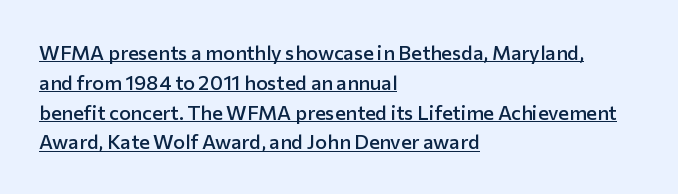
Short note: letters normally spaced. Characters remain perfectly vertical along every line. This sample carries an underscore along the baseline area. One-word summary of the alignment: left. A normal amount of white space separates one row of letters from the next.
